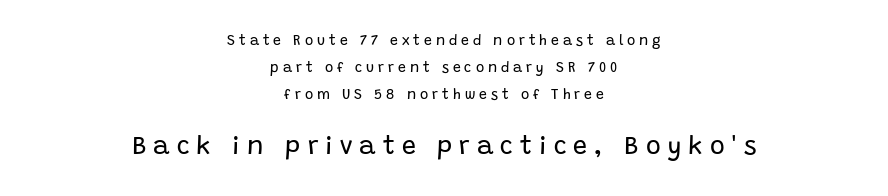
Q: Is the text bold? A: No.
Q: Is the text italic (slanted)? A: No, it is upright.
Q: Is the text underlined? A: No.
Q: How is the paragraph aligned? A: Centered.
Q: Is the spacing between letters normal or unusually wide? A: Unusually wide.
Q: Is the spacing between lines tight, normal or loose? A: Loose.
Q: Which block of text is set in a larger size, the first (top) or the second (bottom)? A: The second (bottom) one.
